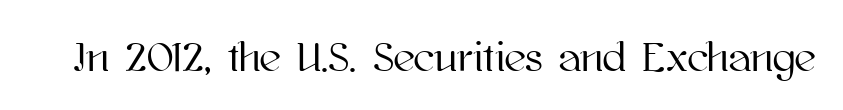
When letters stand straight like this, we call the style roman or upright. The space beneath each line is pristine and unruled. The passage shown is typed in a proportional face where columns would drift. Standard letterfit; no display-style spreading of the glyphs.
